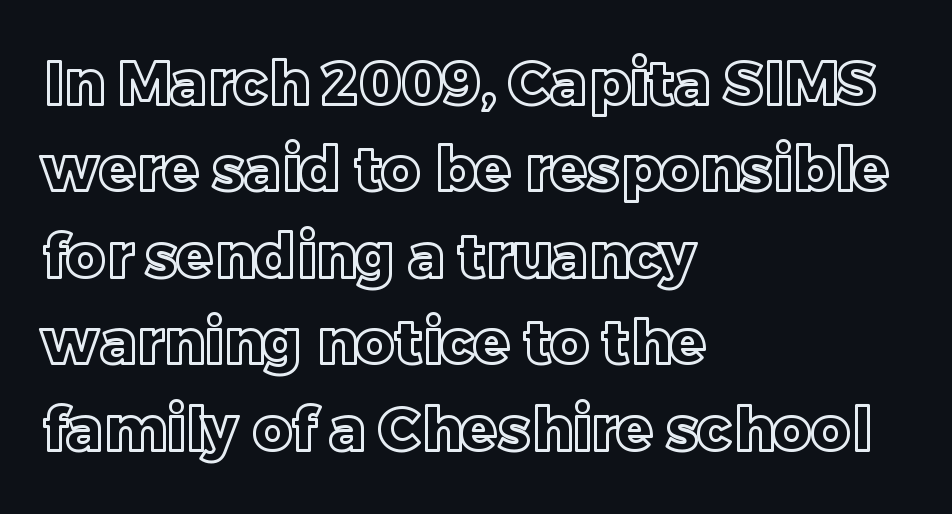
{"italic": "no", "width": "normal", "x_height": "large", "monospaced": "no", "underline": "no", "align": "left", "line_spacing": "normal", "line_spacing_ratio": 1.44, "letter_spacing": "normal", "letter_spacing_em": 0.0, "glyph_px": 60}
